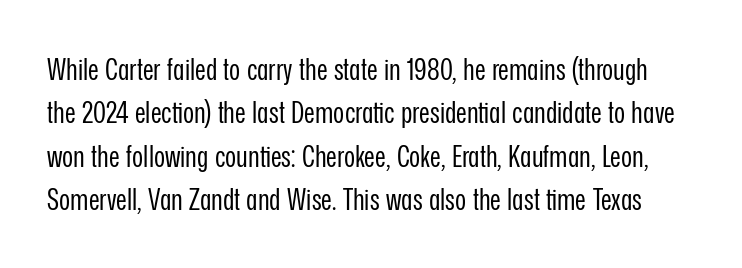
{"serif": "no", "italic": "no", "bold": "no", "weight": "regular", "width": "condensed", "stroke_contrast": "low", "x_height": "medium", "monospaced": "no", "underline": "no", "line_spacing": "normal", "line_spacing_ratio": 1.45, "letter_spacing": "normal", "letter_spacing_em": 0.0, "glyph_px": 30}
